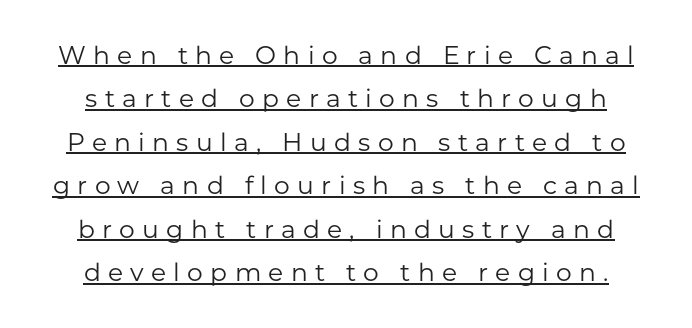
The image shows 25 px text type, upright; set line spacing 1.74x, unusually wide letter spacing (+0.29 em), underlined.
